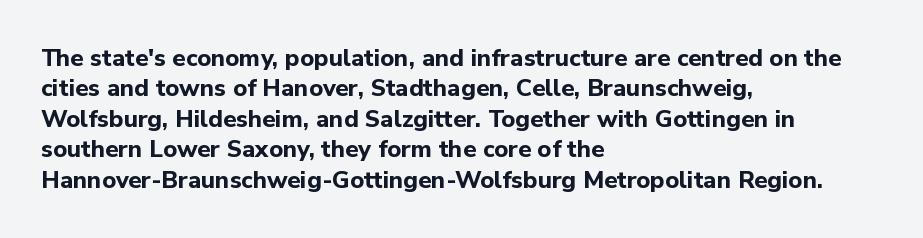
Q: Is the text bold? A: Yes.
Q: Is the text italic (slanted)? A: No, it is upright.
Q: Is the text underlined? A: No.
Q: How is the paragraph aligned? A: Left-aligned.
Q: Is the spacing between letters normal or unusually wide? A: Normal.
Q: Is the spacing between lines tight, normal or loose? A: Normal.
